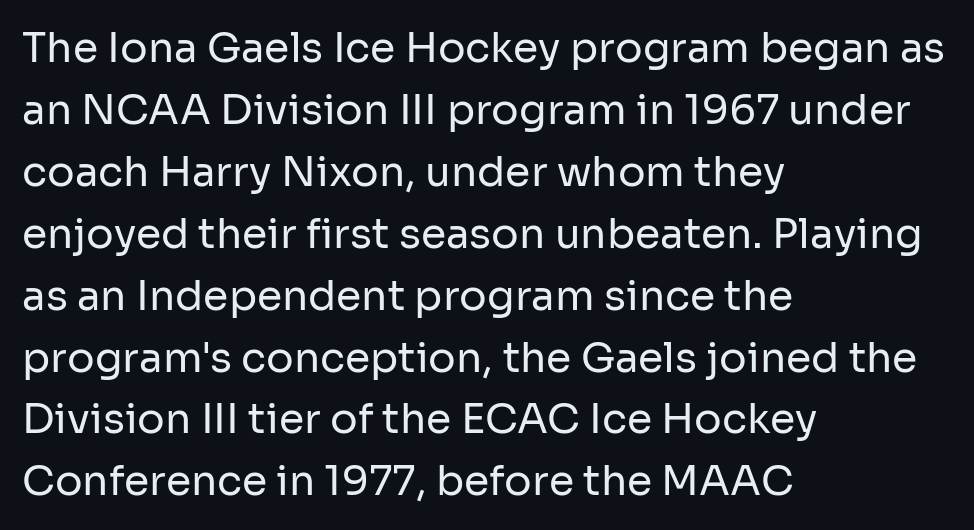
{"serif": "no", "italic": "no", "bold": "no", "weight": "regular", "width": "normal", "stroke_contrast": "low", "x_height": "medium", "monospaced": "no", "underline": "no", "align": "left", "line_spacing": "normal", "line_spacing_ratio": 1.51, "letter_spacing": "normal", "letter_spacing_em": 0.0, "glyph_px": 41}
